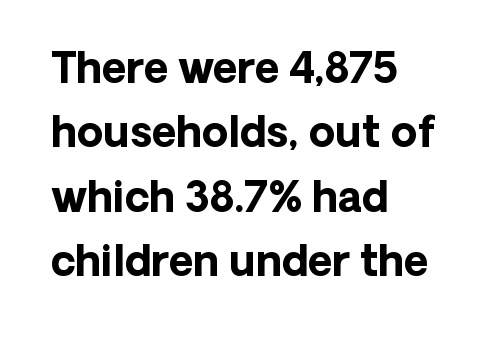
The image shows 42 px bold sans-serif type, upright; set left-aligned, normal line spacing (1.53x), normal letter spacing, not underlined; low stroke contrast and a medium x-height.
